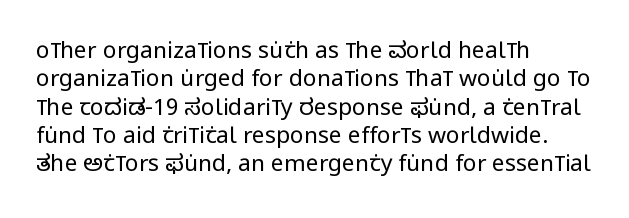
Q: Is the text bold? A: No.
Q: Is the text italic (slanted)? A: No, it is upright.
Q: Is the text underlined? A: No.
Q: How is the paragraph aligned? A: Left-aligned.
Q: Is the spacing between letters normal or unusually wide? A: Normal.
